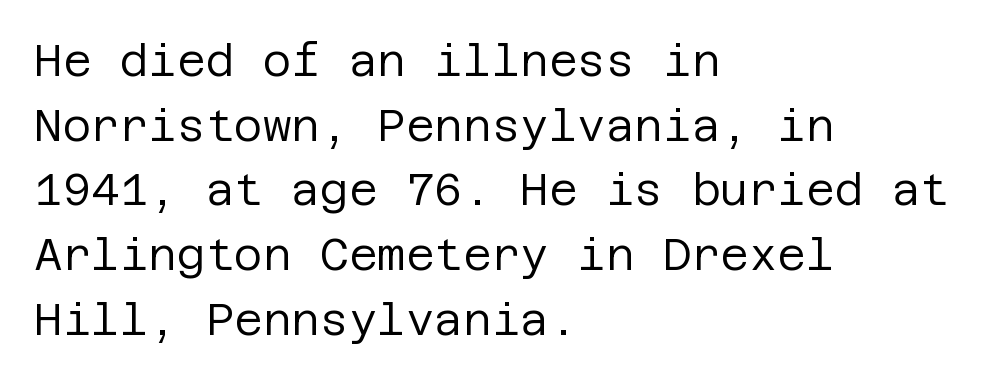
The image shows 44 px regular-weight sans-serif type, upright; set left-aligned, normal line spacing (1.47x), normal letter spacing, not underlined; low stroke contrast and a large x-height.
